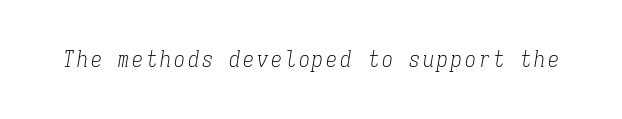
This is oblique type, the kind used for emphasis or titles. Anything drawn beneath the words? Only blank space. The strokes are not fattened; the text isn't bold.
